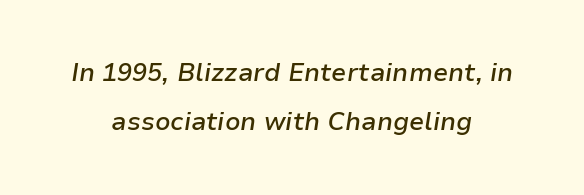
The image shows 25 px text type, italic (leaning right); set centered, loose line spacing (1.98x), normal letter spacing, not underlined.
